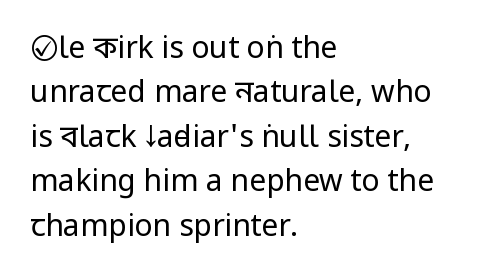
The rendering keeps characters at their native spacing. A normal amount of white space separates one row of letters from the next. The string is rendered with underlining switched off. Vertical strokes here are truly vertical.
